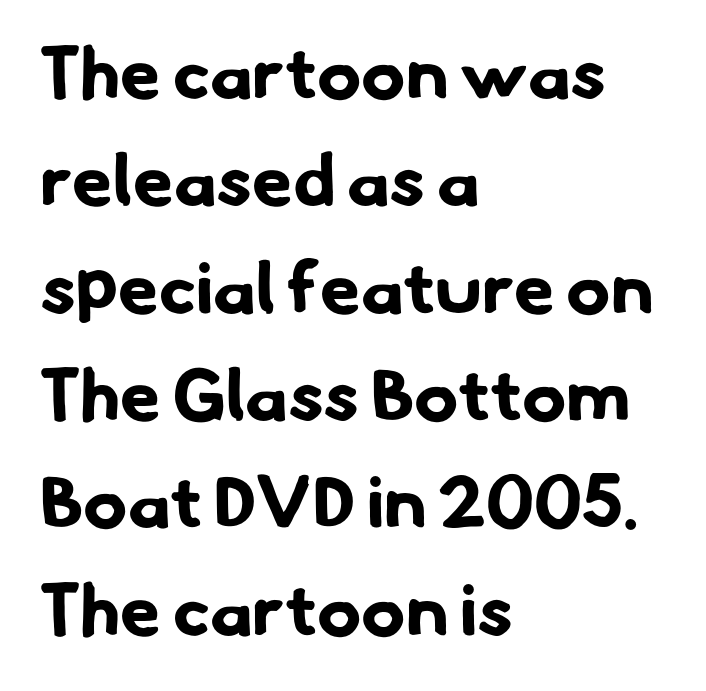
Regular leading. Classification — sans serif. Is the block centered? No — it sits flush against the left margin. Lines of text with bare space underneath. These lines are rendered in a variable-pitch font.
